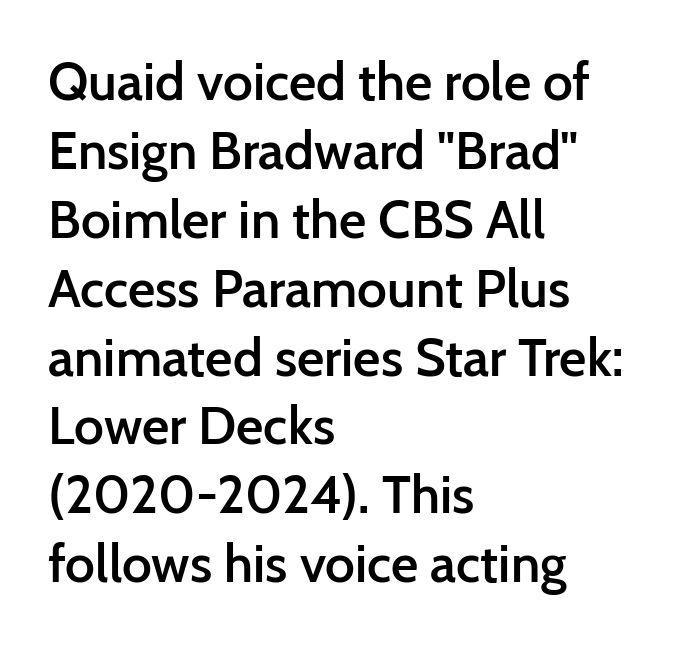
The image shows 53 px semibold sans-serif type, upright; set left-aligned, normal line spacing (1.3x), normal letter spacing, not underlined; low stroke contrast and a medium x-height.
